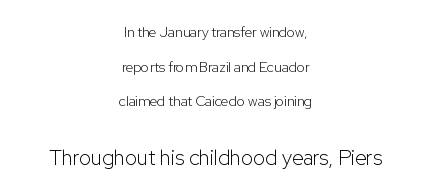
Compared with a typical body face, this is equally light or lighter still. The rendering uses a large line-height, opening up the rows. The more generous point size was reserved for the lower chunk. The typography opts for an upright posture over an oblique one. Line starts and ends both wander, symmetrically.
